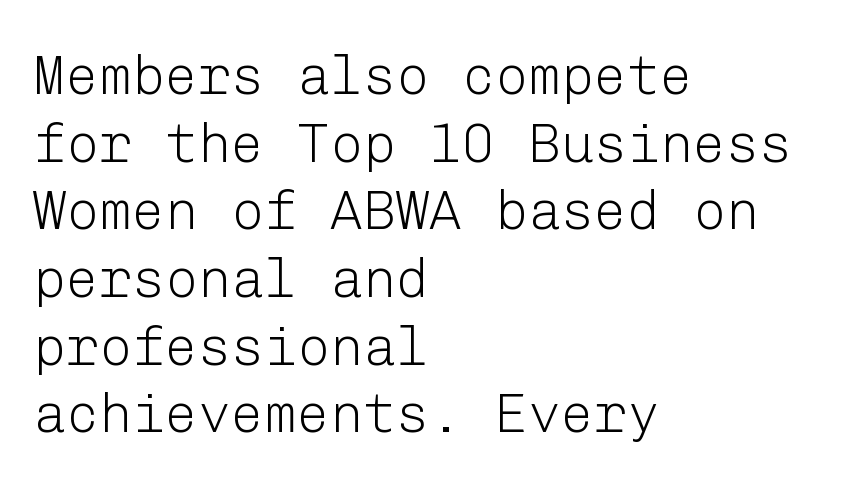
Compared with typical body copy, the letter spacing here is the same. Italic: no, the glyphs are upright roman. Bold? No — there's no thickening of the strokes. Honestly, there is no underline to notice here at all.
